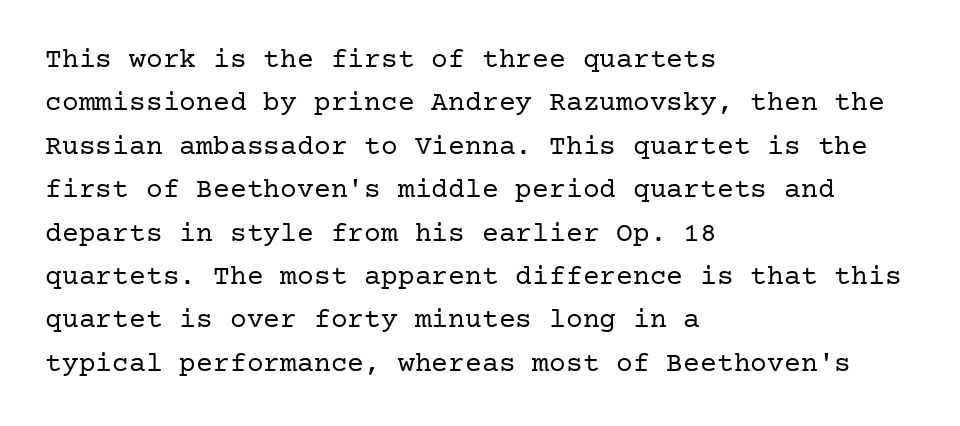
The image shows 28 px regular-weight serif type, upright; set left-aligned, normal line spacing (1.55x), normal letter spacing, not underlined; low stroke contrast and a medium x-height.
